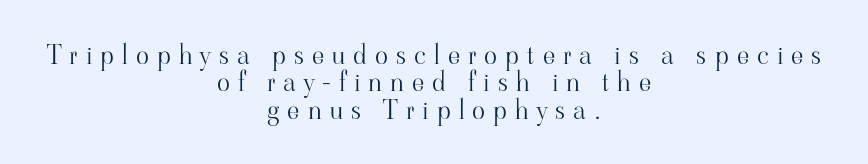
{"italic": "no", "bold": "no", "underline": "no", "align": "center", "line_spacing": "tight", "line_spacing_ratio": 1.01, "letter_spacing": "wide", "letter_spacing_em": 0.3, "glyph_px": 27}
